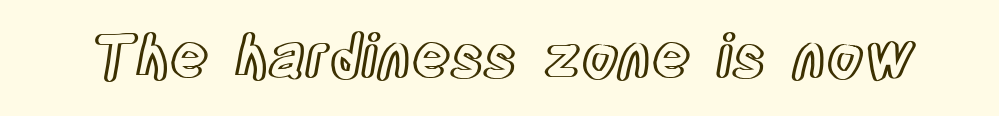
{"width": "condensed", "x_height": "large", "monospaced": "no", "underline": "no", "letter_spacing": "normal", "letter_spacing_em": 0.0, "glyph_px": 59}
